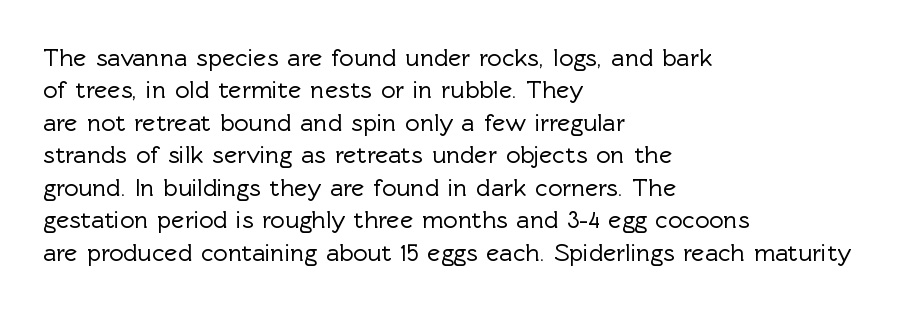
Q: Is the text italic (slanted)? A: No, it is upright.
Q: Is the text underlined? A: No.
Q: How is the paragraph aligned? A: Left-aligned.
Q: Is the spacing between letters normal or unusually wide? A: Normal.
Q: Is the spacing between lines tight, normal or loose? A: Normal.
